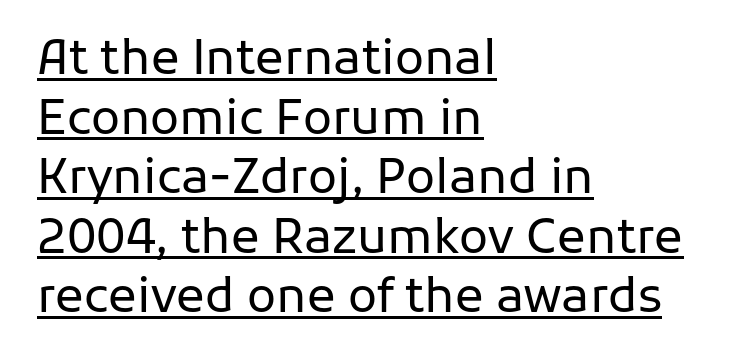
The ragged edge is on the right, which tells us the setting is flush left. Beneath each row of characters lies a ruled line. Ascenders rise straight up at ninety degrees. No extra tracking has been applied to these lines. Think standard paragraph weight, or any step lighter than that. Looks like regular typesetting: each glyph gets only the width it needs.
